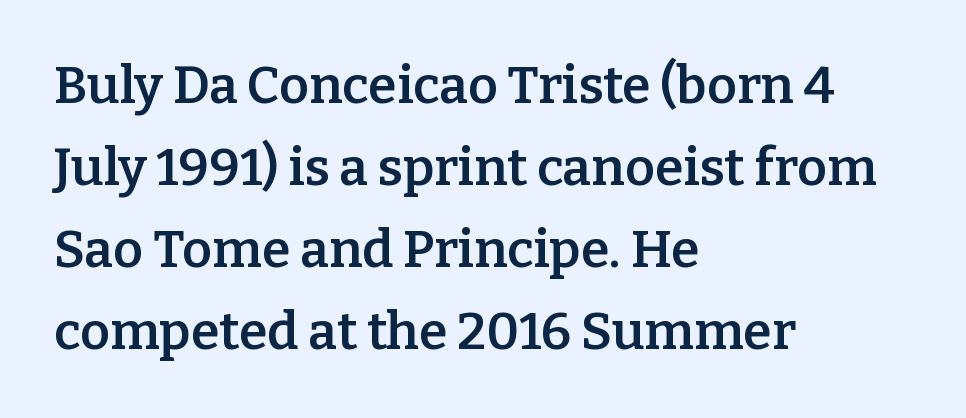
The image shows 52 px semibold serif type, upright; set left-aligned, normal line spacing (1.58x), normal letter spacing, not underlined; low stroke contrast and a medium x-height.
